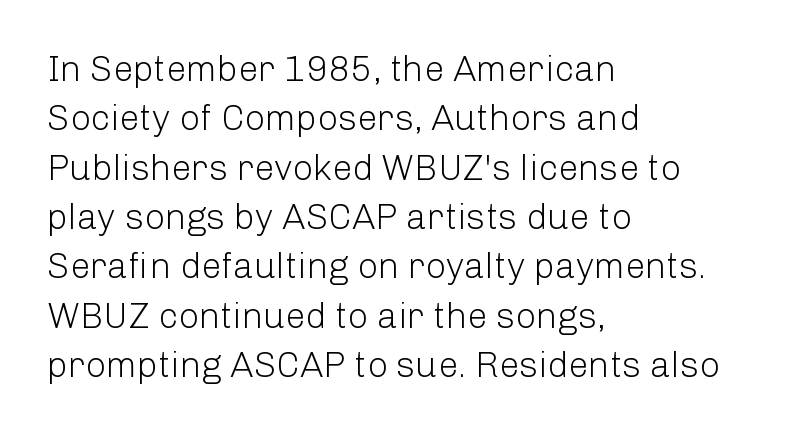
The type sits square on the baseline with zero lean. The glyphs are unaccompanied by any horizontal stroke below them. Summary of weight: not heavy and not bold. Look at the bottom of the vertical strokes: they stop flat, with no serifs. Tracking here is standard; glyphs follow each other at the usual distance.
